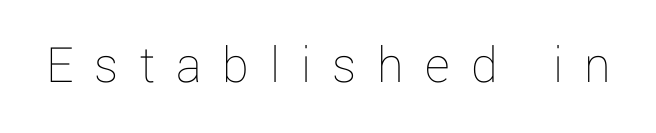
Proportional: the letters do not fall into vertical columns. The line texture is sparse and dotted thanks to wide tracking. Characters remain perfectly vertical along every line. Think standard paragraph weight, or any step lighter than that. Check the space under the baseline: it is left empty.
